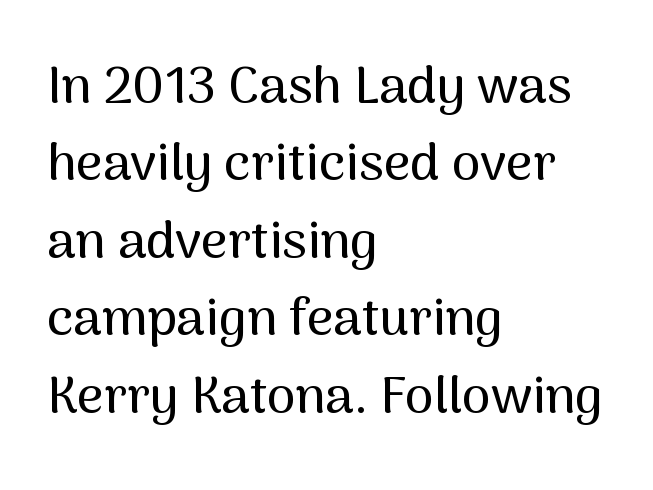
Q: Is the text italic (slanted)? A: No, it is upright.
Q: Is the typeface a serif or a sans-serif typeface? A: Sans-serif.
Q: Is the text underlined? A: No.
Q: How is the paragraph aligned? A: Left-aligned.
Q: Is the spacing between letters normal or unusually wide? A: Normal.
Q: Is the spacing between lines tight, normal or loose? A: Normal.
Q: Width (condensed, normal, or wide)? A: Normal.
Q: Stroke contrast? A: Medium.
Q: x-height? A: Medium.
Q: Monospaced? A: No.
